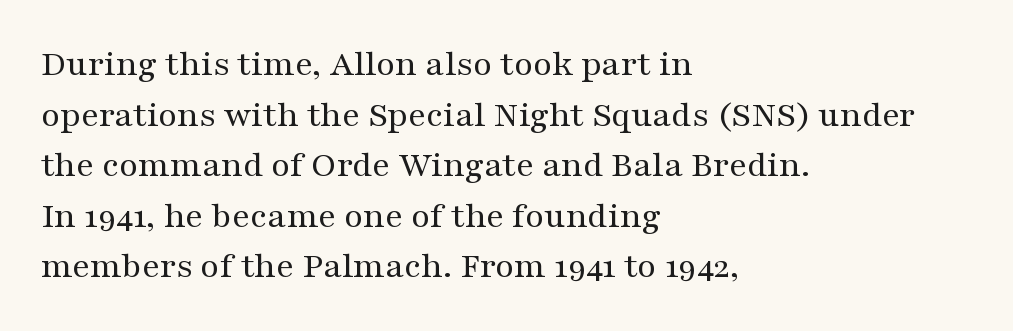
The image shows 38 px regular-weight, wide serif type, upright; set left-aligned, normal line spacing (1.33x), normal letter spacing, not underlined; medium stroke contrast and a medium x-height.
